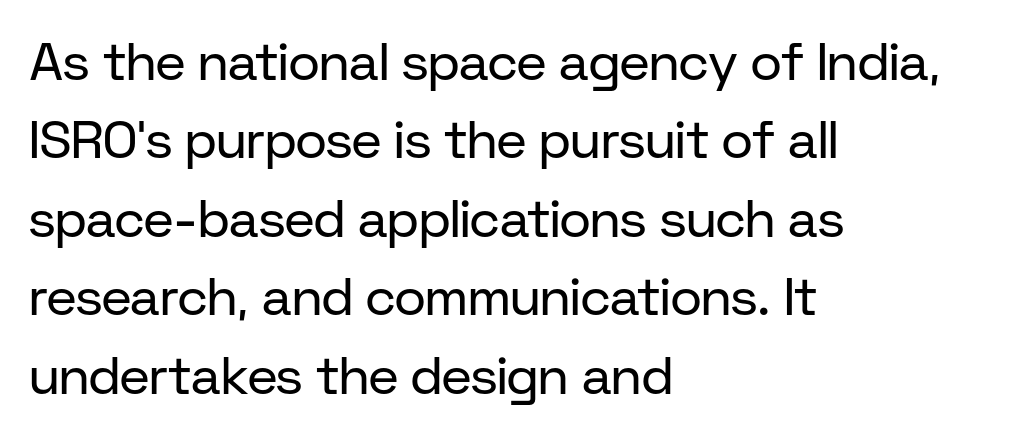
Q: Is the text bold? A: No.
Q: Is the text italic (slanted)? A: No, it is upright.
Q: Is the typeface a serif or a sans-serif typeface? A: Sans-serif.
Q: Is the text underlined? A: No.
Q: How is the paragraph aligned? A: Left-aligned.
Q: Is the spacing between letters normal or unusually wide? A: Normal.
Q: Is the spacing between lines tight, normal or loose? A: Normal.
Q: Width (condensed, normal, or wide)? A: Normal.
Q: Stroke contrast? A: Low.
Q: x-height? A: Medium.
Q: Monospaced? A: No.
